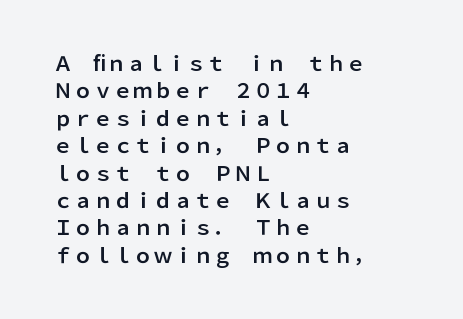
The specimen omits any rule beneath the text block's lines. The face used here is rendered with its standard letterfit. Posture: straight, roman, zero tilt. A student would call this left alignment; a typographer would say flush left, rag right. If you measured baseline to baseline, you'd find a middling distance.
